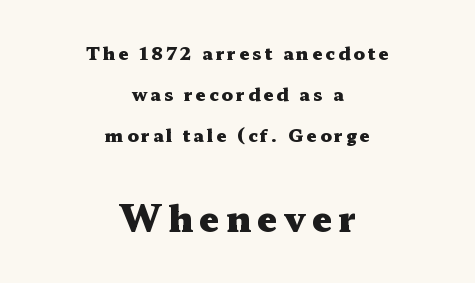
{"serif": "yes", "italic": "no", "bold": "yes", "weight": "heavy", "width": "wide", "stroke_contrast": "medium", "x_height": "medium", "monospaced": "no", "underline": "no", "align": "center", "line_spacing": "loose", "line_spacing_ratio": 2.27, "larger_block": "second", "size_ratio": 2.0, "glyph_px": 36}
